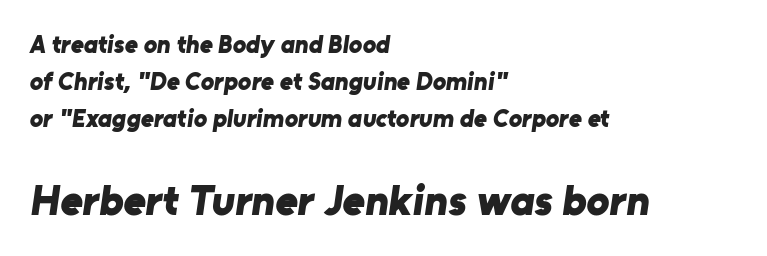
This sample has the flowing, uneven cadence of proportional lettering. Any mark beneath the type? The region is blank. The tracking reads as untouched default to a designer's eye. The block sitting lower on the canvas is the one with enlarged characters.
